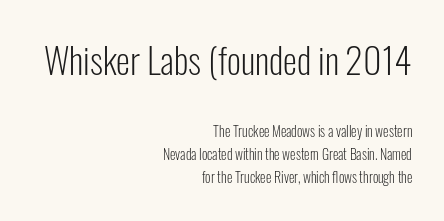
Weight: regular or lighter. Compared with typical body copy, the letter spacing here is the same. Tall strokes in this sample are plumb rather than angled. The area under the type is left untouched. The face used here appears at its bigger size in the upper chunk. These lines are rendered in a variable-pitch font.
